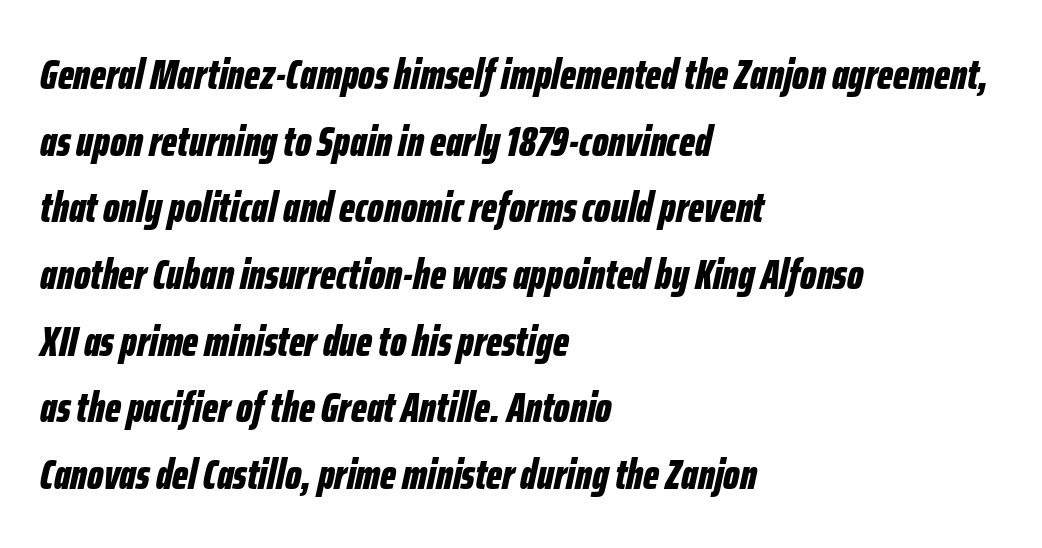
Q: Is the text bold? A: Yes.
Q: Is the text italic (slanted)? A: Yes, it leans right by about 12 degrees.
Q: Is the text underlined? A: No.
Q: How is the paragraph aligned? A: Left-aligned.
Q: Is the spacing between letters normal or unusually wide? A: Normal.
Q: Is the spacing between lines tight, normal or loose? A: Normal.
Q: Width (condensed, normal, or wide)? A: Condensed.
Q: Stroke contrast? A: Low.
Q: x-height? A: Medium.
Q: Monospaced? A: No.
